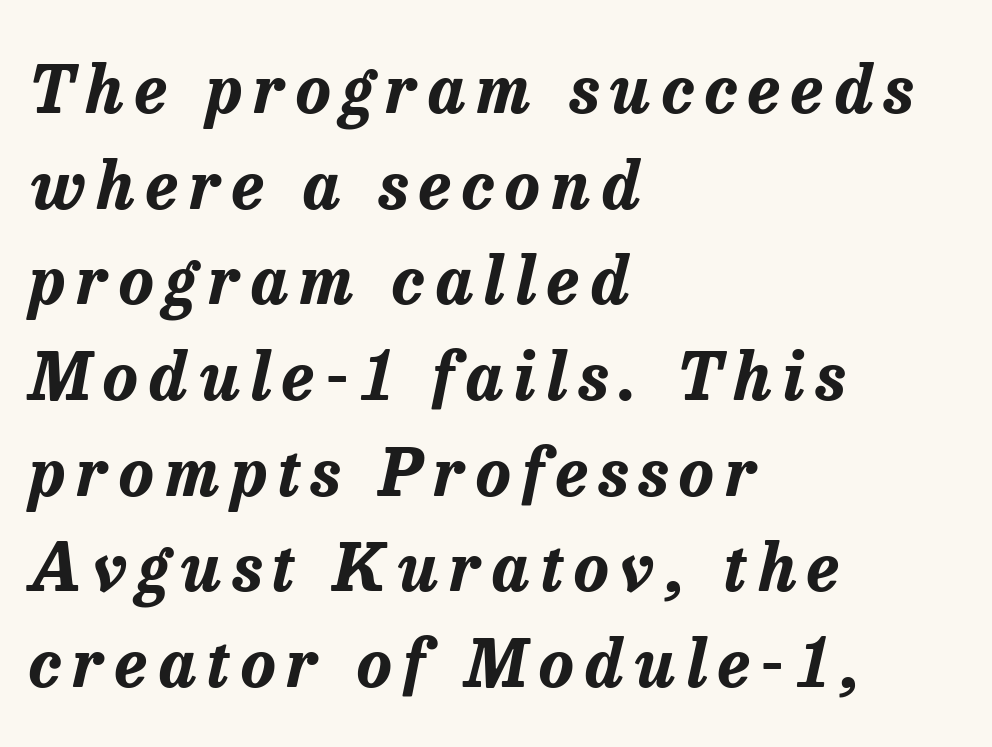
Q: Is the text bold? A: Yes.
Q: Is the text italic (slanted)? A: Yes, it leans right by about 13 degrees.
Q: Is the text underlined? A: No.
Q: How is the paragraph aligned? A: Left-aligned.
Q: Is the spacing between lines tight, normal or loose? A: Normal.
Q: Width (condensed, normal, or wide)? A: Normal.
Q: Stroke contrast? A: Low.
Q: x-height? A: Medium.
Q: Monospaced? A: No.
